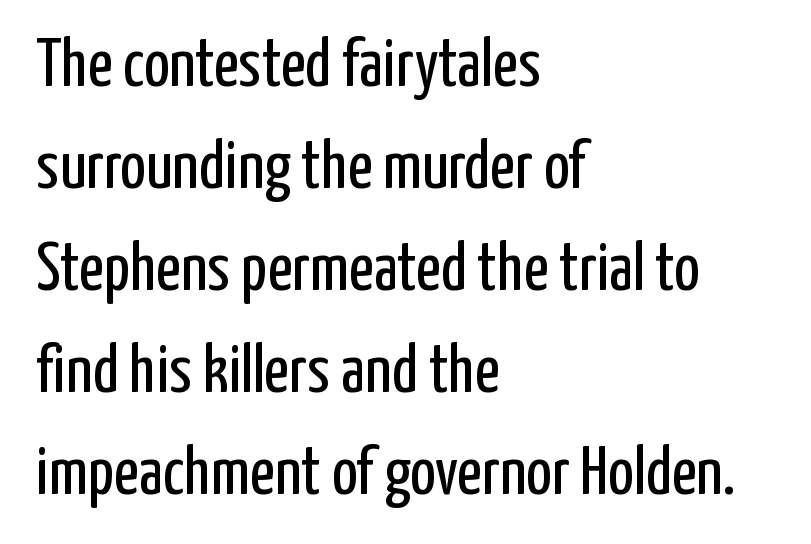
The image shows 68 px regular-weight, condensed sans-serif type, upright; set left-aligned, normal line spacing (1.5x), normal letter spacing, not underlined; low stroke contrast and a medium x-height.
